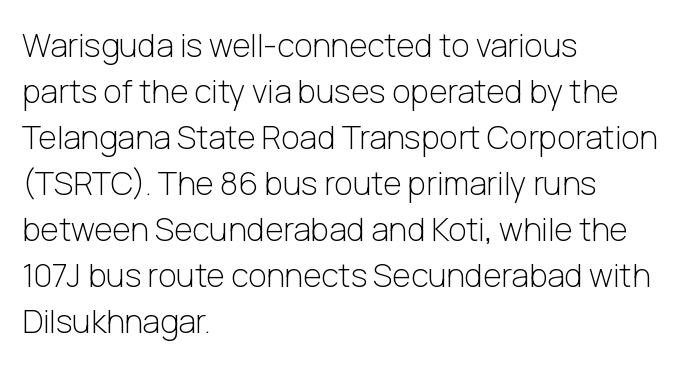
Q: Is the text bold? A: No.
Q: Is the text italic (slanted)? A: No, it is upright.
Q: Is the typeface a serif or a sans-serif typeface? A: Sans-serif.
Q: Is the text underlined? A: No.
Q: How is the paragraph aligned? A: Left-aligned.
Q: Is the spacing between letters normal or unusually wide? A: Normal.
Q: Is the spacing between lines tight, normal or loose? A: Normal.
Q: Width (condensed, normal, or wide)? A: Normal.
Q: Stroke contrast? A: Low.
Q: x-height? A: Medium.
Q: Monospaced? A: No.
